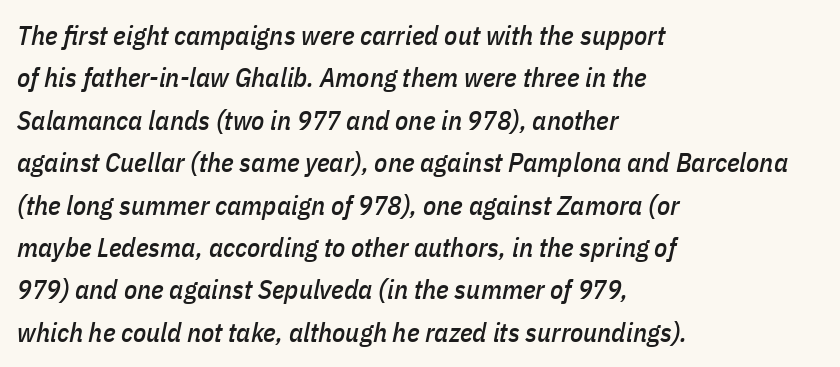
Compared with typical body copy, the letter spacing here is the same. Short and long lines alike share a common starting point at left. Horizontal bands of white between lines are of average thickness. Bare-footed words on every line. The glyphs look as if they've been sheared to an angle.
